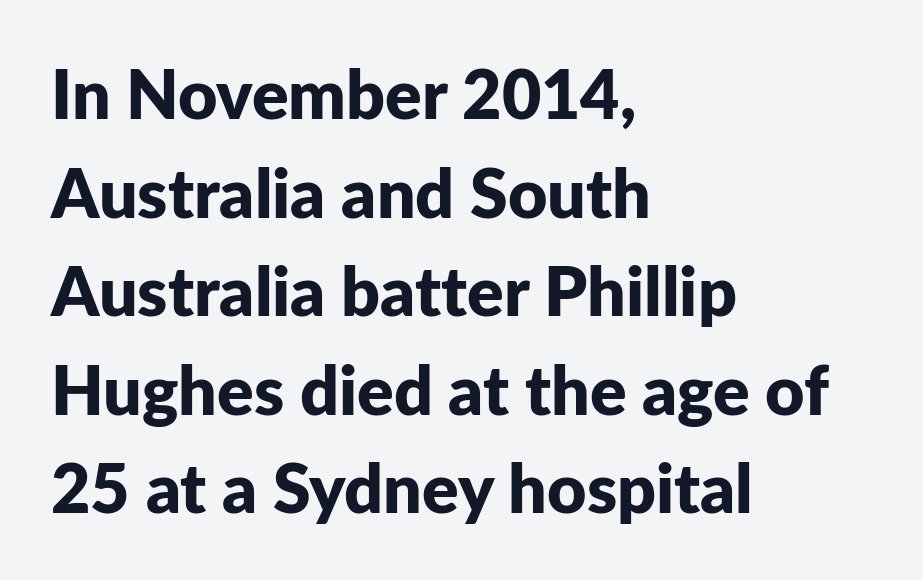
Q: Is the text bold? A: Yes.
Q: Is the text italic (slanted)? A: No, it is upright.
Q: Is the typeface a serif or a sans-serif typeface? A: Sans-serif.
Q: Is the text underlined? A: No.
Q: How is the paragraph aligned? A: Left-aligned.
Q: Is the spacing between letters normal or unusually wide? A: Normal.
Q: Is the spacing between lines tight, normal or loose? A: Normal.
Q: Width (condensed, normal, or wide)? A: Normal.
Q: Stroke contrast? A: Low.
Q: x-height? A: Medium.
Q: Monospaced? A: No.
